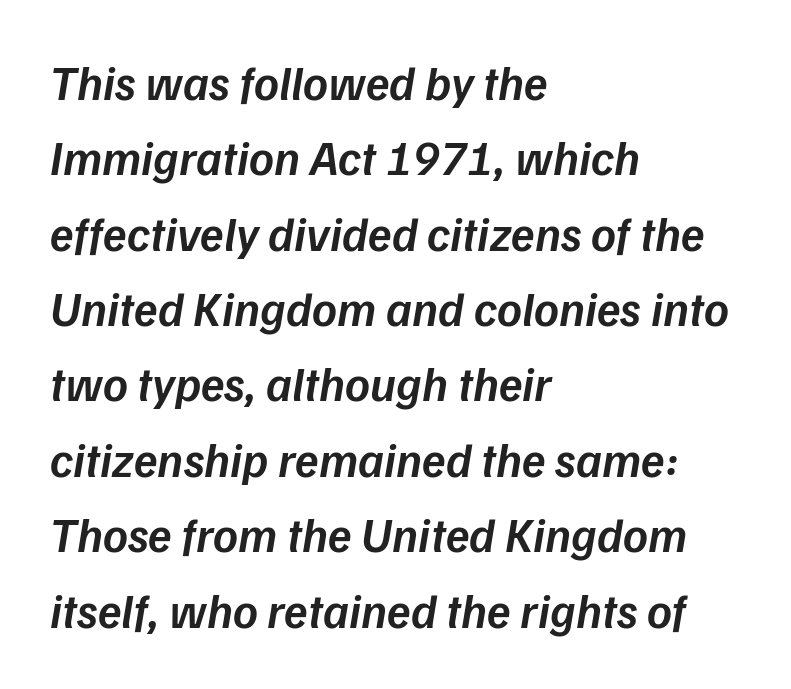
The gaps between neighbouring characters are ordinary and unremarkable. Which margin do the lines hug? The left one — the right edge is uneven. Words float on clear page, feet unadorned. Proportional: the letters do not fall into vertical columns.
